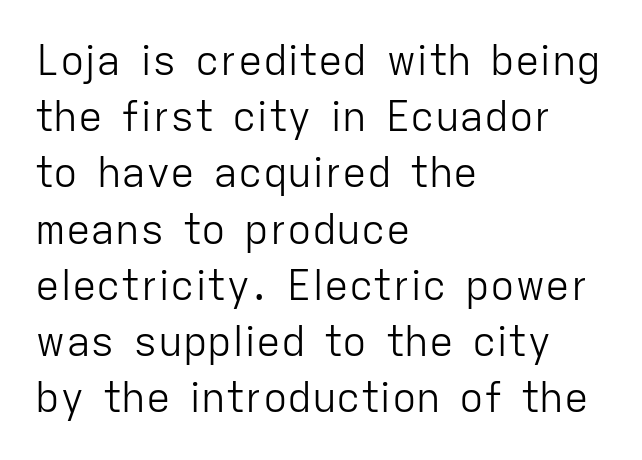
The image shows 41 px light sans-serif type, upright; set left-aligned, normal line spacing (1.37x), normal letter spacing, not underlined; low stroke contrast and a medium x-height.
